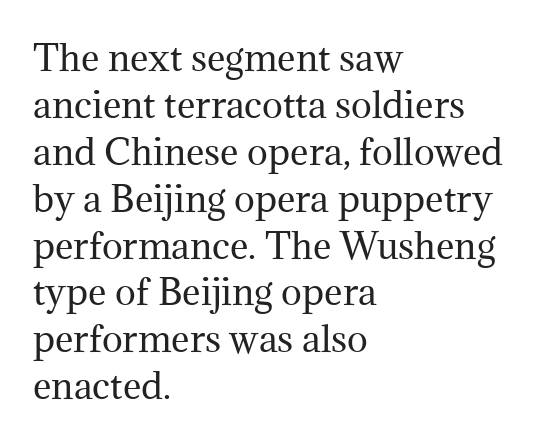
Q: Is the text bold? A: No.
Q: Is the text italic (slanted)? A: No, it is upright.
Q: Is the typeface a serif or a sans-serif typeface? A: Serif.
Q: Is the text underlined? A: No.
Q: How is the paragraph aligned? A: Left-aligned.
Q: Is the spacing between letters normal or unusually wide? A: Normal.
Q: Is the spacing between lines tight, normal or loose? A: Normal.
Q: Width (condensed, normal, or wide)? A: Normal.
Q: Stroke contrast? A: Medium.
Q: x-height? A: Medium.
Q: Monospaced? A: No.
